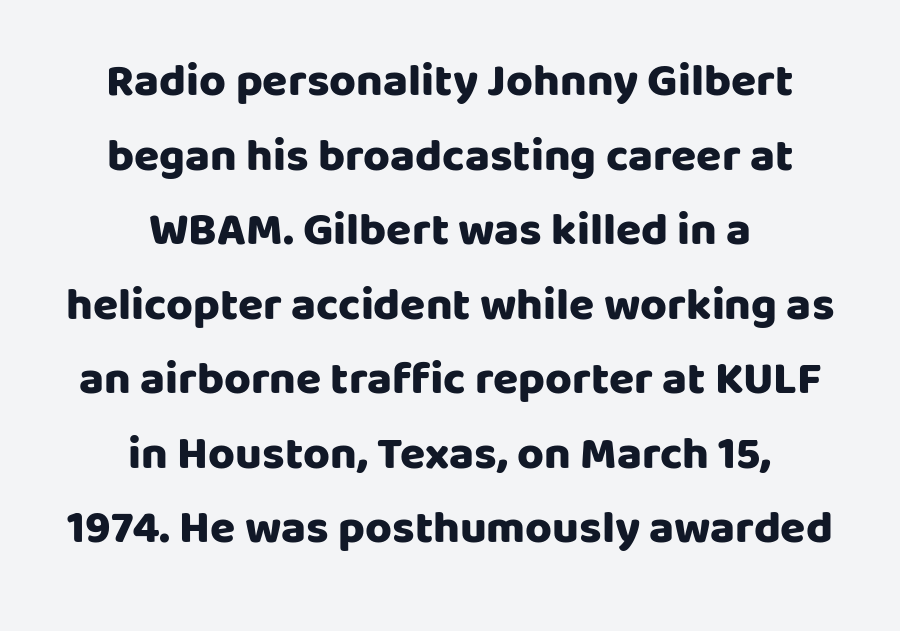
Varying glyph widths throughout — classic text-font behaviour. Rule under the text: the space is simply empty. The font family rendered here belongs to the sans-serif group. Is there any slant? The stems are plumb.
